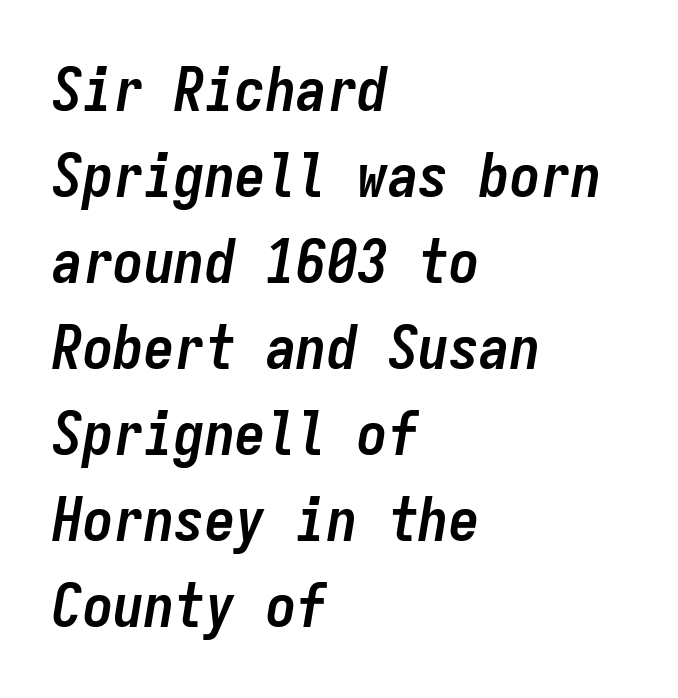
The image shows 61 px semibold, condensed type, italic (leaning right), monospaced; set left-aligned, normal line spacing (1.41x), normal letter spacing, not underlined; low stroke contrast and a medium x-height.
